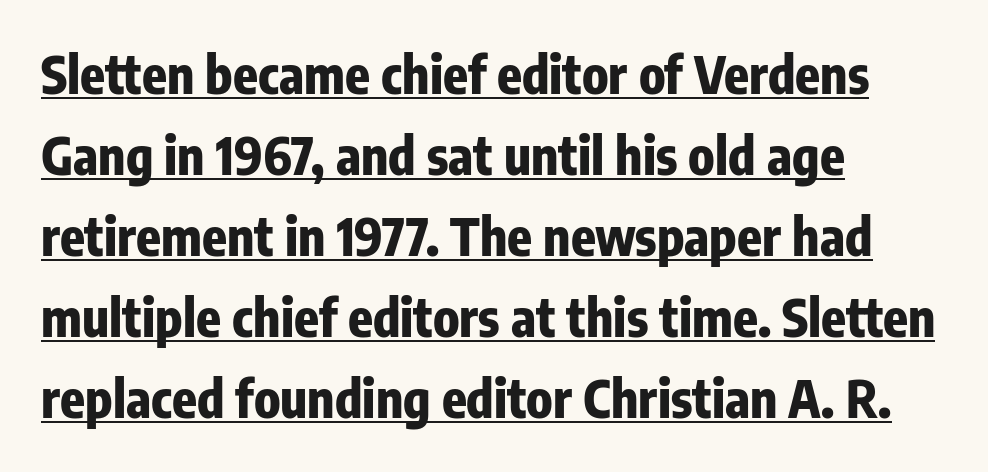
Q: Is the text bold? A: Yes.
Q: Is the text italic (slanted)? A: No, it is upright.
Q: Is the typeface a serif or a sans-serif typeface? A: Sans-serif.
Q: Is the text underlined? A: Yes.
Q: How is the paragraph aligned? A: Left-aligned.
Q: Is the spacing between letters normal or unusually wide? A: Normal.
Q: Is the spacing between lines tight, normal or loose? A: Normal.
Q: Width (condensed, normal, or wide)? A: Condensed.
Q: Stroke contrast? A: Low.
Q: x-height? A: Medium.
Q: Monospaced? A: No.
